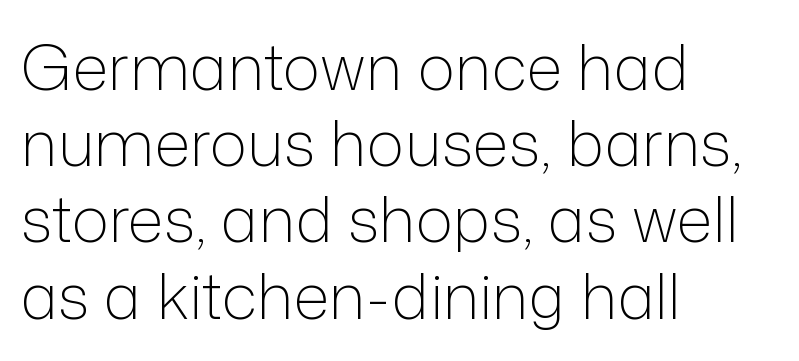
Q: Is the text bold? A: No.
Q: Is the text italic (slanted)? A: No, it is upright.
Q: Is the typeface a serif or a sans-serif typeface? A: Sans-serif.
Q: Is the text underlined? A: No.
Q: How is the paragraph aligned? A: Left-aligned.
Q: Is the spacing between letters normal or unusually wide? A: Normal.
Q: Width (condensed, normal, or wide)? A: Normal.
Q: Stroke contrast? A: Low.
Q: x-height? A: Medium.
Q: Monospaced? A: No.
